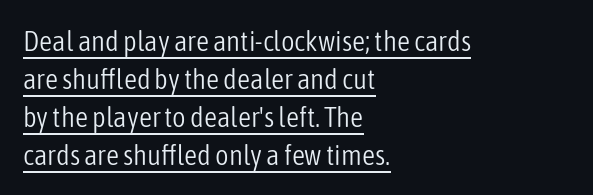
Q: Is the text bold? A: No.
Q: Is the text italic (slanted)? A: No, it is upright.
Q: Is the typeface a serif or a sans-serif typeface? A: Sans-serif.
Q: Is the text underlined? A: Yes.
Q: How is the paragraph aligned? A: Left-aligned.
Q: Is the spacing between letters normal or unusually wide? A: Normal.
Q: Is the spacing between lines tight, normal or loose? A: Normal.
Q: Width (condensed, normal, or wide)? A: Condensed.
Q: Stroke contrast? A: Low.
Q: x-height? A: Medium.
Q: Monospaced? A: No.
